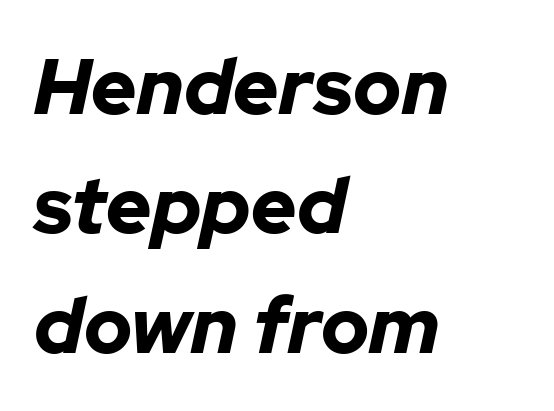
{"italic": "yes", "lean": "right", "slant_degrees": 12, "bold": "yes", "weight": "bold", "width": "normal", "stroke_contrast": "low", "x_height": "medium", "monospaced": "no", "underline": "no", "align": "left", "line_spacing": "normal", "line_spacing_ratio": 1.53, "letter_spacing": "normal", "letter_spacing_em": 0.0, "glyph_px": 78}
